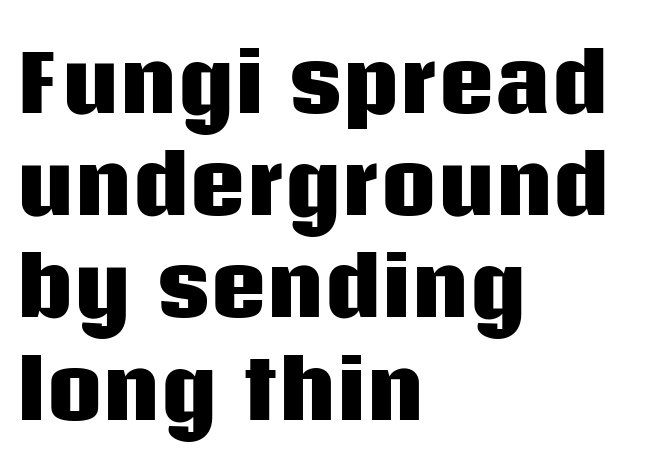
The image shows 78 px heavy sans-serif type, upright; set left-aligned, normal line spacing (1.31x), normal letter spacing, not underlined; low stroke contrast and a large x-height.
